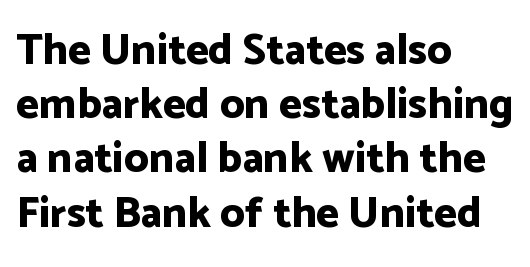
Q: Is the text bold? A: Yes.
Q: Is the text italic (slanted)? A: No, it is upright.
Q: Is the typeface a serif or a sans-serif typeface? A: Sans-serif.
Q: Is the text underlined? A: No.
Q: How is the paragraph aligned? A: Left-aligned.
Q: Is the spacing between letters normal or unusually wide? A: Normal.
Q: Is the spacing between lines tight, normal or loose? A: Normal.
Q: Width (condensed, normal, or wide)? A: Normal.
Q: Stroke contrast? A: Low.
Q: x-height? A: Medium.
Q: Monospaced? A: No.
